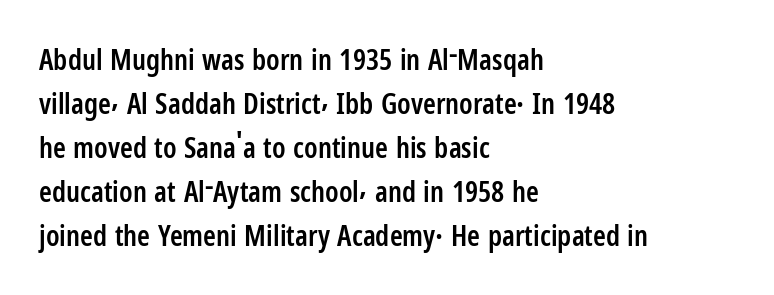
Any mark beneath the type? The region is blank. Is this a fixed-width face? No — the glyphs have proportional, varying widths. The glyphs have the mass of a demibold cut, below bold. The rag falls on the right side of this text block. Nobody touched the tracking dial on this one.
